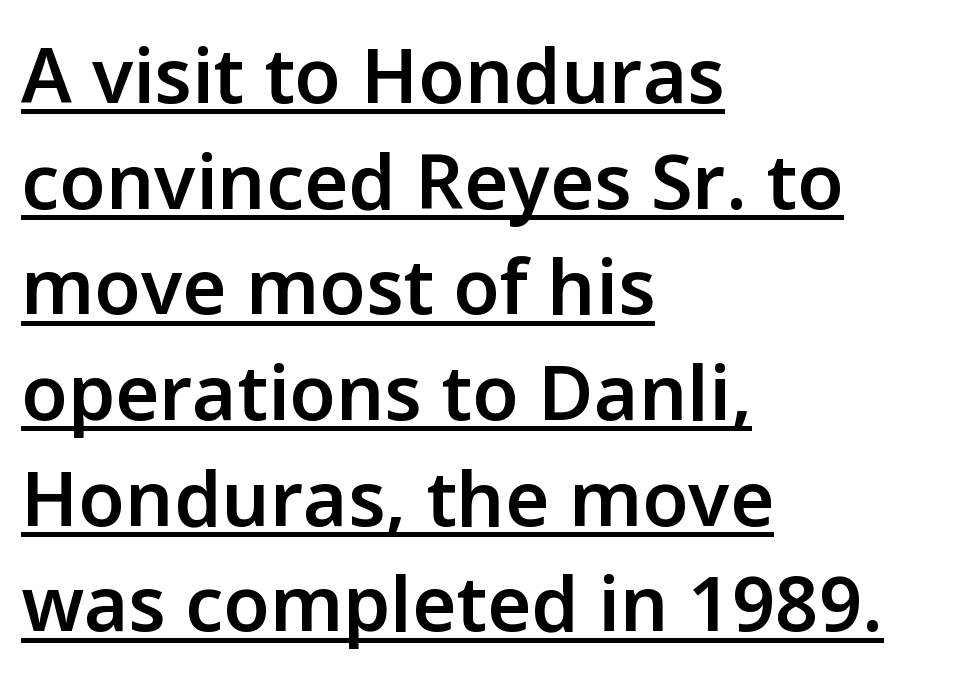
The image shows 76 px semibold sans-serif type, upright; set left-aligned, normal line spacing (1.39x), normal letter spacing, underlined; low stroke contrast and a medium x-height.
